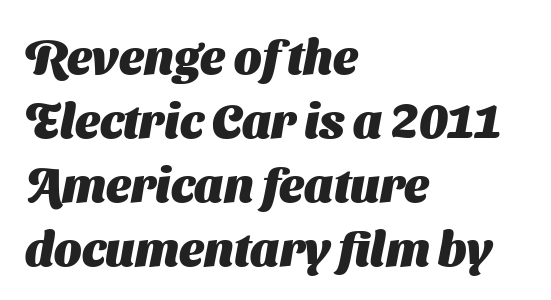
The image shows 48 px heavy sans-serif type; set left-aligned, normal line spacing (1.33x), normal letter spacing, not underlined; medium stroke contrast and a medium x-height.
